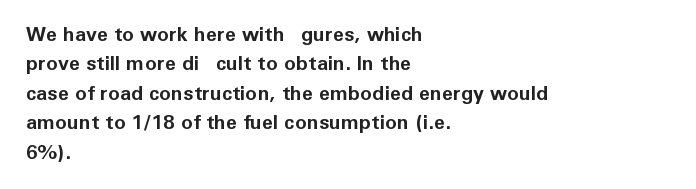
The image shows 20 px bold type, upright; set left-aligned, normal line spacing (1.47x), normal letter spacing, not underlined.
